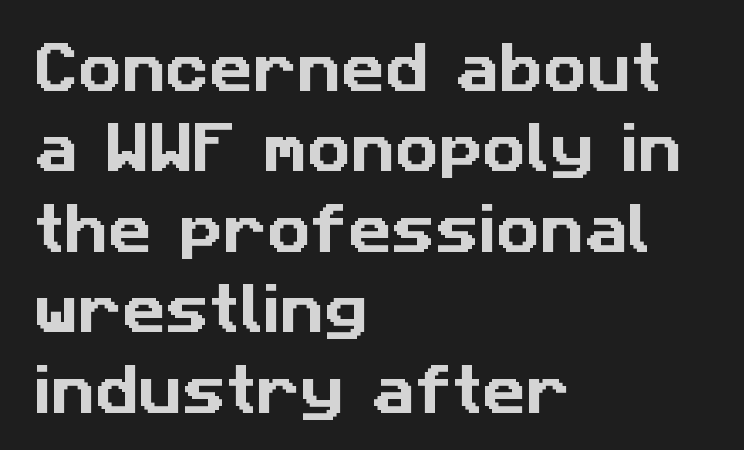
The image shows 54 px sans-serif type; set left-aligned, normal line spacing (1.49x), normal letter spacing, not underlined; low stroke contrast and a medium x-height.
